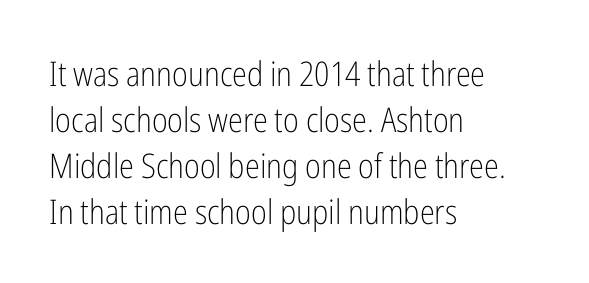
Q: Is the text bold? A: No.
Q: Is the text italic (slanted)? A: No, it is upright.
Q: Is the typeface a serif or a sans-serif typeface? A: Sans-serif.
Q: Is the text underlined? A: No.
Q: How is the paragraph aligned? A: Left-aligned.
Q: Is the spacing between letters normal or unusually wide? A: Normal.
Q: Is the spacing between lines tight, normal or loose? A: Normal.
Q: Width (condensed, normal, or wide)? A: Condensed.
Q: Stroke contrast? A: Low.
Q: x-height? A: Medium.
Q: Monospaced? A: No.
